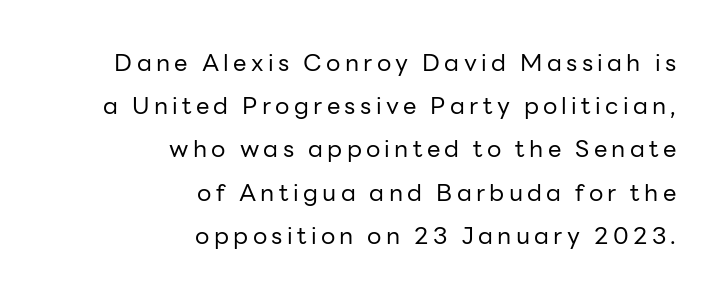
{"italic": "no", "bold": "no", "underline": "no", "align": "right", "line_spacing_ratio": 1.8, "glyph_px": 24}
